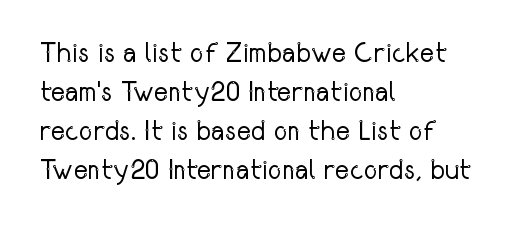
Q: Is the text bold? A: No.
Q: Is the text italic (slanted)? A: No, it is upright.
Q: Is the text underlined? A: No.
Q: How is the paragraph aligned? A: Left-aligned.
Q: Is the spacing between letters normal or unusually wide? A: Normal.
Q: Is the spacing between lines tight, normal or loose? A: Normal.
